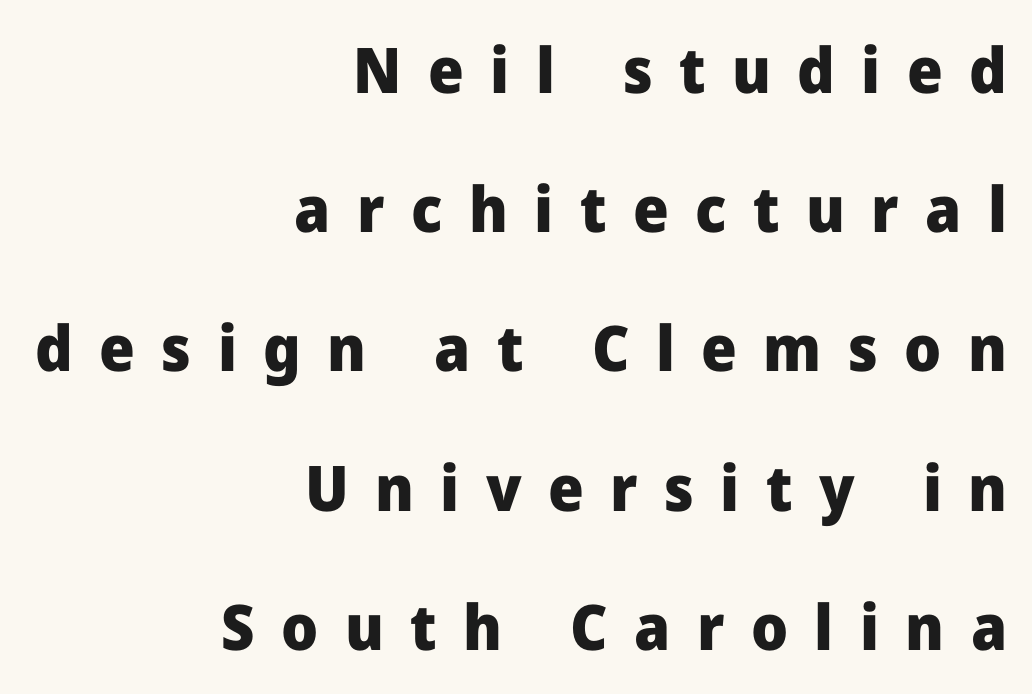
{"serif": "no", "italic": "no", "bold": "yes", "weight": "heavy", "width": "normal", "stroke_contrast": "low", "x_height": "medium", "monospaced": "no", "underline": "no", "align": "right", "line_spacing": "loose", "line_spacing_ratio": 2.21, "letter_spacing": "wide", "letter_spacing_em": 0.42, "glyph_px": 63}
